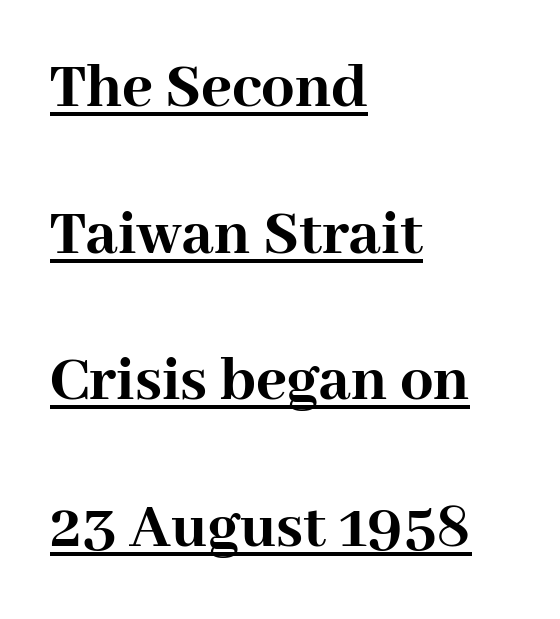
{"serif": "yes", "italic": "no", "bold": "yes", "weight": "semibold", "width": "normal", "stroke_contrast": "high", "x_height": "medium", "monospaced": "no", "underline": "yes", "align": "left", "line_spacing": "loose", "line_spacing_ratio": 2.22, "letter_spacing": "normal", "letter_spacing_em": 0.0, "glyph_px": 66}
